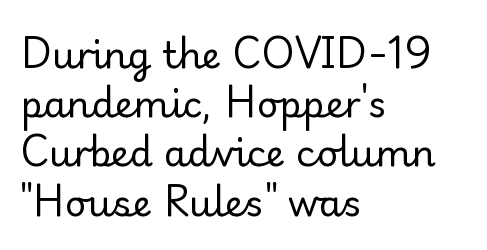
Designer's note — italics off, roman on. Casual observation: everything's shoved over to the left. You could not count columns in this text — the font is proportionally spaced. This rendering features lettering with no underline. I'd call this a serif setting — the letters wear small feet.
